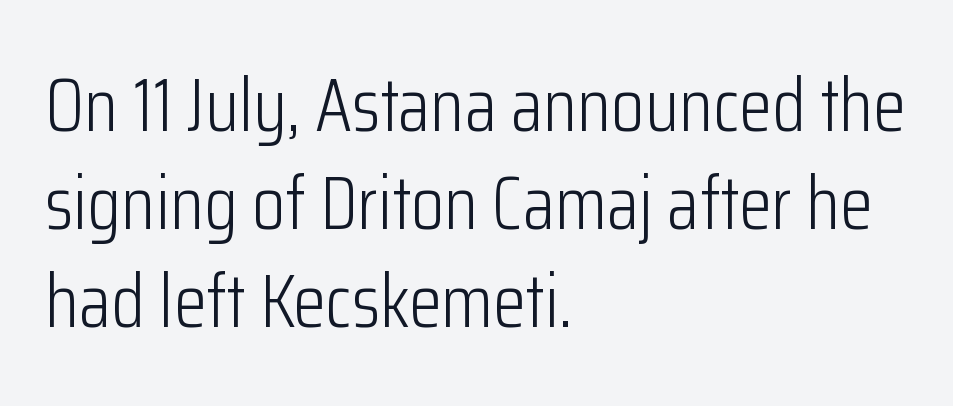
The image shows 75 px light, condensed sans-serif type, upright; set left-aligned, normal line spacing (1.31x), normal letter spacing, not underlined; low stroke contrast and a medium x-height.
